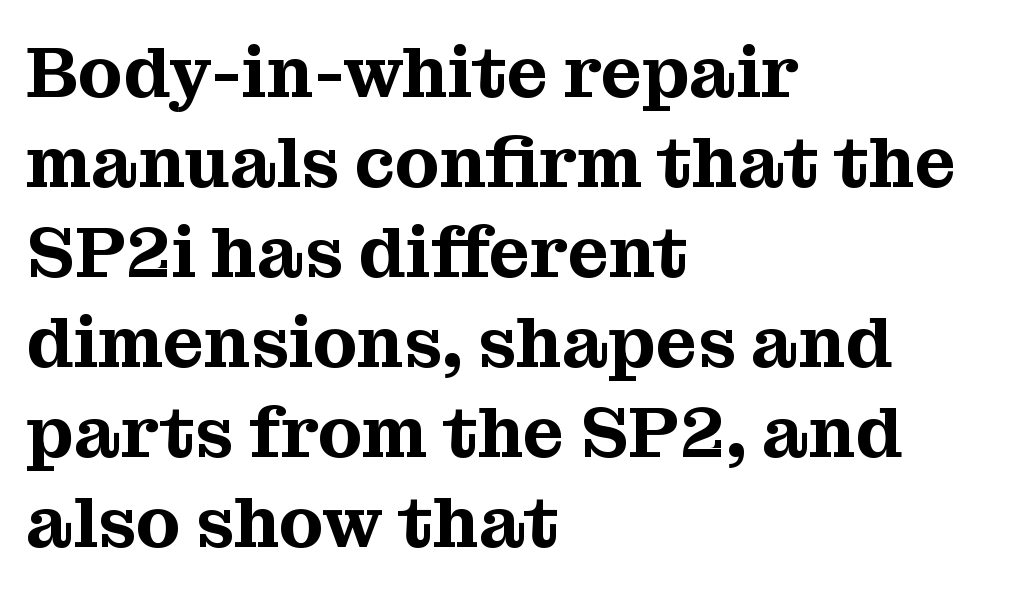
Reading down the column, the eye jumps a familiar distance to each next line. The zone under the glyphs is completely vacant. All the whitespace from short lines collects on the right. Default kerning and tracking; the words read as compact shapes.
